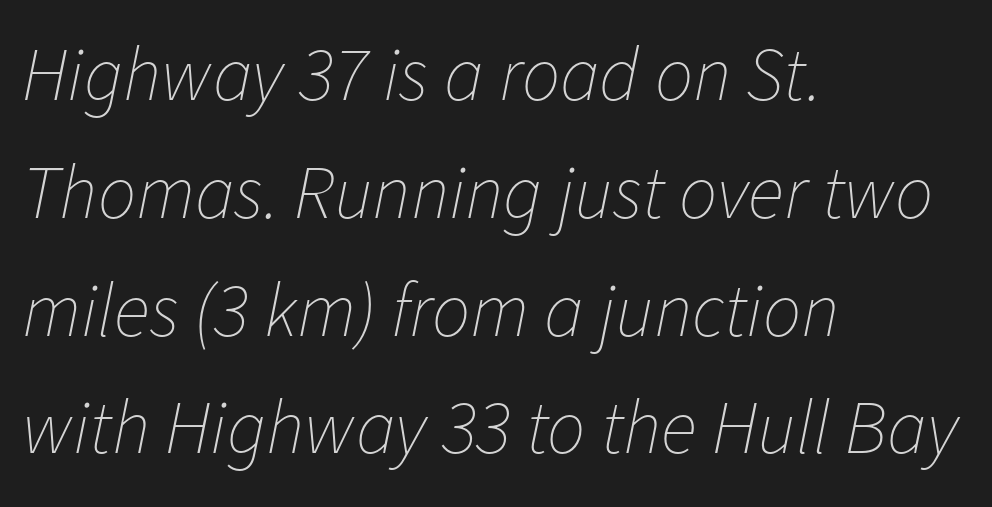
{"italic": "yes", "lean": "right", "slant_degrees": 11, "bold": "no", "weight": "thin", "width": "normal", "stroke_contrast": "low", "x_height": "medium", "monospaced": "no", "underline": "no", "align": "left", "line_spacing": "normal", "line_spacing_ratio": 1.55, "letter_spacing": "normal", "letter_spacing_em": 0.0, "glyph_px": 76}
